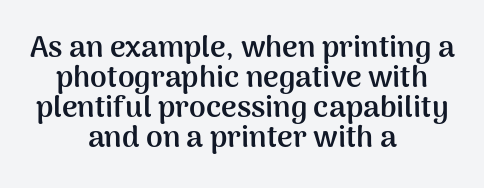
The image shows 30 px semibold sans-serif type, upright; set centered, tight line spacing (1.0x), normal letter spacing, not underlined; medium stroke contrast and a medium x-height.
